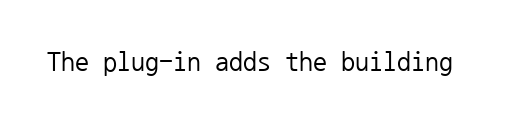
Underline: absent. These lines are rendered in a fixed-pitch font. Inter-character spacing is left at the font's built-in metrics. A light-to-regular cut is what we see here. Grotesque or geometric, the face here clearly has no serifs. Ascenders rise straight up at ninety degrees.
